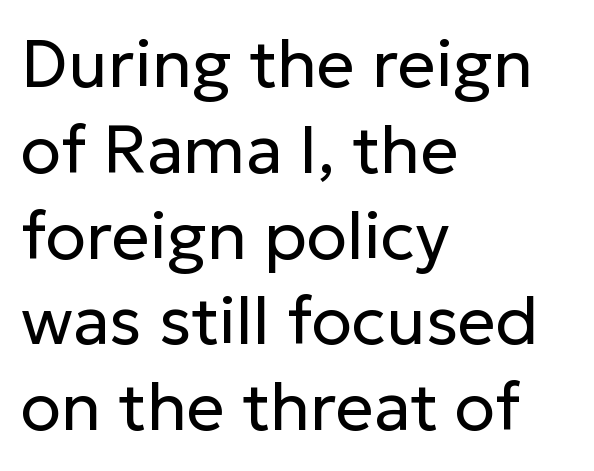
Q: Is the text bold? A: No.
Q: Is the text italic (slanted)? A: No, it is upright.
Q: Is the typeface a serif or a sans-serif typeface? A: Sans-serif.
Q: Is the text underlined? A: No.
Q: How is the paragraph aligned? A: Left-aligned.
Q: Is the spacing between letters normal or unusually wide? A: Normal.
Q: Is the spacing between lines tight, normal or loose? A: Normal.
Q: Width (condensed, normal, or wide)? A: Normal.
Q: Stroke contrast? A: Low.
Q: x-height? A: Medium.
Q: Monospaced? A: No.
